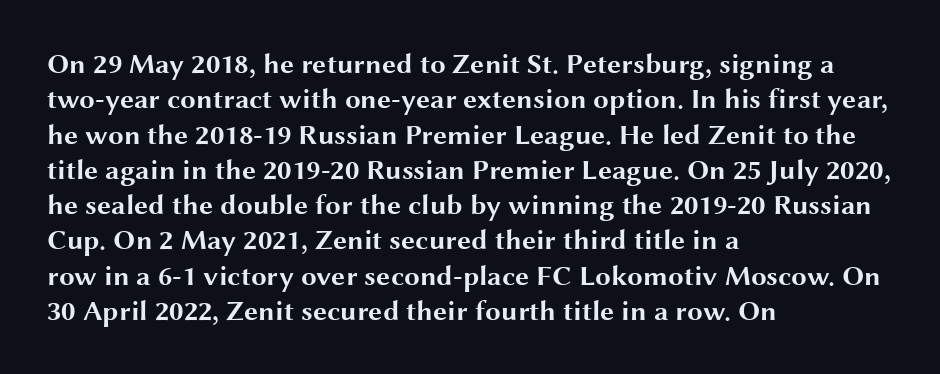
{"serif": "no", "italic": "no", "bold": "yes", "weight": "bold", "width": "wide", "stroke_contrast": "medium", "x_height": "medium", "monospaced": "no", "underline": "no", "align": "left", "line_spacing": "normal", "line_spacing_ratio": 1.26, "letter_spacing": "normal", "letter_spacing_em": 0.0, "glyph_px": 28}
